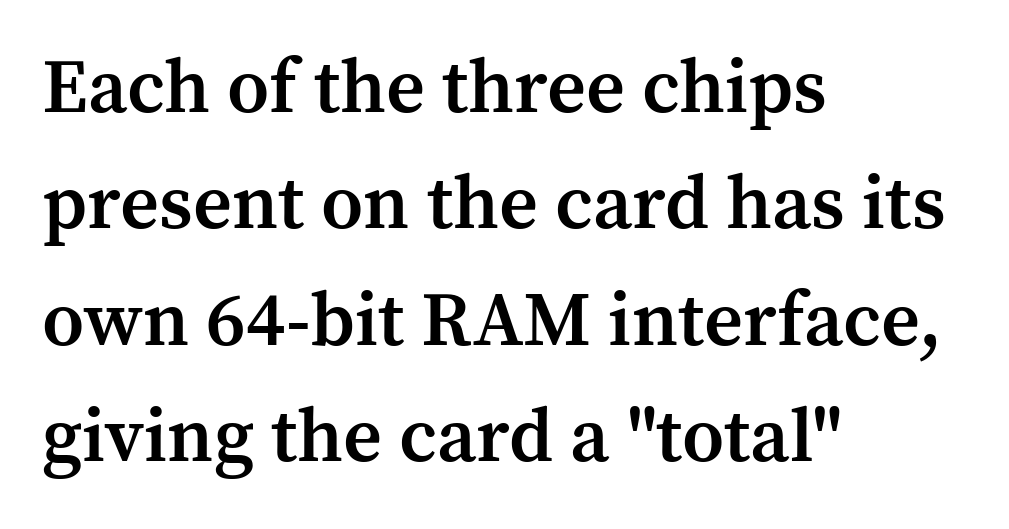
{"serif": "yes", "italic": "no", "bold": "semi", "weight": "semibold", "width": "normal", "stroke_contrast": "medium", "x_height": "medium", "monospaced": "no", "underline": "no", "align": "left", "line_spacing": "normal", "line_spacing_ratio": 1.53, "letter_spacing": "normal", "letter_spacing_em": 0.0, "glyph_px": 76}
